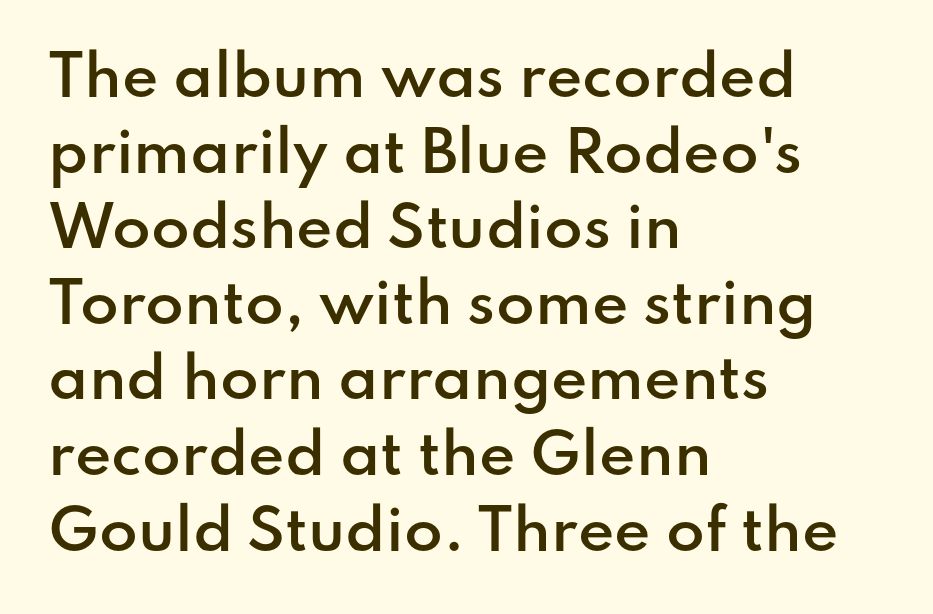
{"serif": "no", "italic": "no", "bold": "semi", "weight": "semibold", "width": "normal", "stroke_contrast": "low", "x_height": "small", "monospaced": "no", "underline": "no", "align": "left", "line_spacing": "normal", "line_spacing_ratio": 1.35, "letter_spacing": "normal", "letter_spacing_em": 0.0, "glyph_px": 56}
